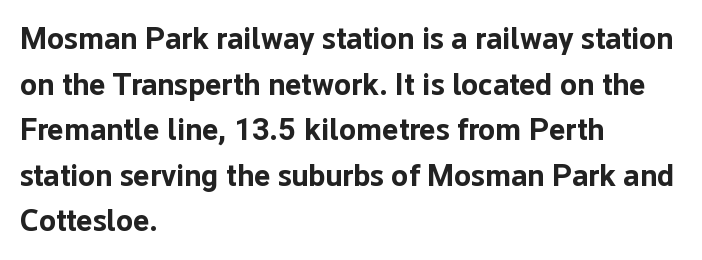
The font family rendered here belongs to the sans-serif group. The tracking reads as untouched default to a designer's eye. The specimen reads as upright at a glance. A normal amount of white space separates one row of letters from the next. The baseline area is clear. The lines are quadded left.
